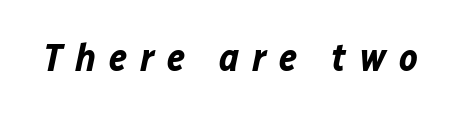
The words here are not underlined. The glyphs look as if they've been sheared to an angle. The passage shown is emphatically bold. Note the varied advance widths — an 'i' is clearly narrower than an 'm'.
